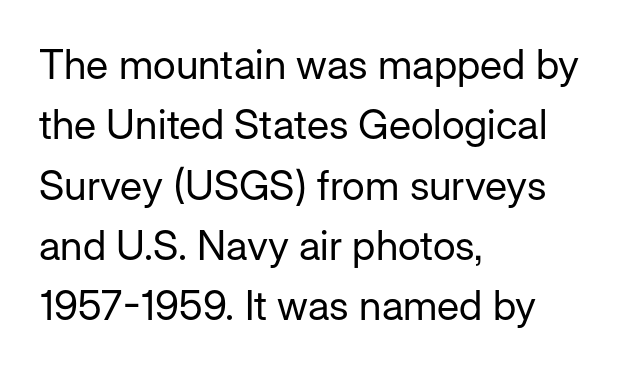
The image shows 41 px regular-weight sans-serif type, upright; set left-aligned, normal line spacing (1.47x), normal letter spacing, not underlined; low stroke contrast and a medium x-height.
